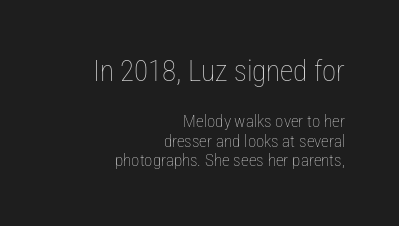
Upright lettering throughout. The passage shown has conventional tracking throughout. The specimen omits any rule beneath the text block's lines. Is this a fixed-width face? No — the glyphs have proportional, varying widths.
